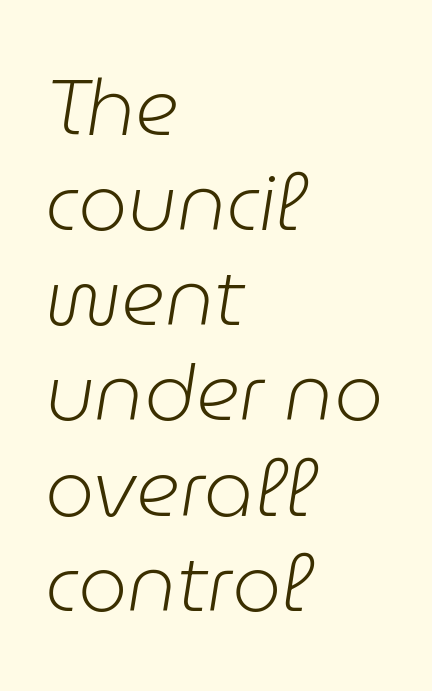
The image shows 78 px light type, italic (leaning right); set left-aligned, line spacing 1.22x, normal letter spacing, not underlined; low stroke contrast and a medium x-height.
